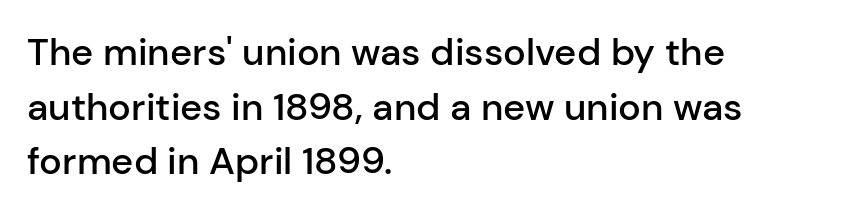
Nobody touched the tracking dial on this one. As a designer I'd log this as weight 600, semibold. Alignment: flush left. Style check: upright. Does the type have serifs? No, each stem ends abruptly.
